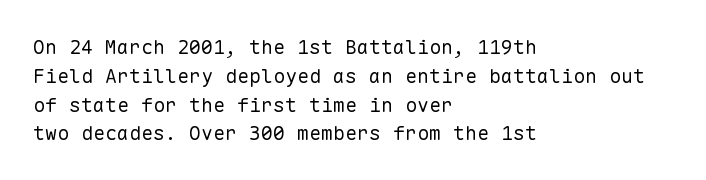
Q: Is the text bold? A: No.
Q: Is the text italic (slanted)? A: No, it is upright.
Q: Is the text underlined? A: No.
Q: How is the paragraph aligned? A: Left-aligned.
Q: Is the spacing between letters normal or unusually wide? A: Normal.
Q: Is the spacing between lines tight, normal or loose? A: Normal.
